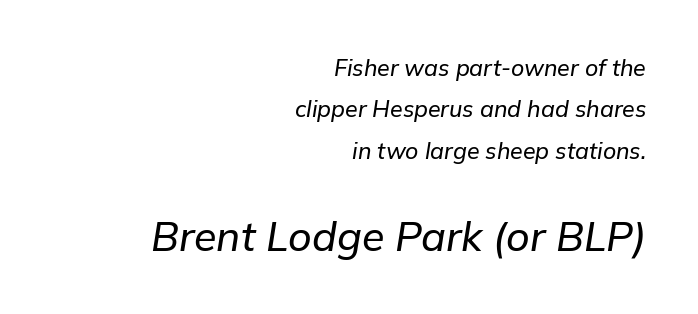
{"italic": "yes", "lean": "right", "slant_degrees": 9, "width": "normal", "stroke_contrast": "low", "x_height": "medium", "monospaced": "no", "underline": "no", "align": "right", "line_spacing_ratio": 1.8, "letter_spacing": "normal", "letter_spacing_em": 0.0, "larger_block": "second", "size_ratio": 1.78, "glyph_px": 41}
